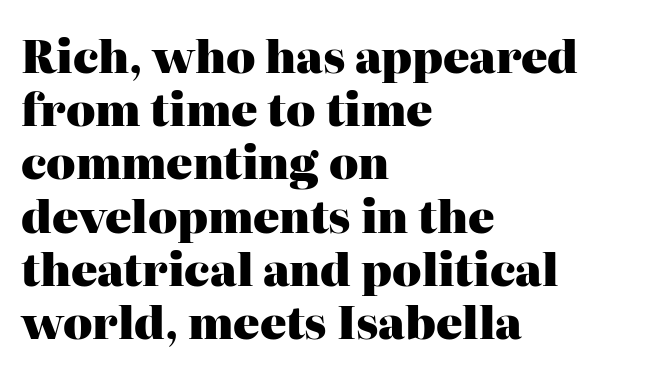
I'd call this a serif setting — the letters wear small feet. This sample uses plain, unmodified letter spacing. Here the designer chose a conventional face with non-uniform glyph widths. Bold? Absolutely — the strokes are thick and heavy. Each row of text sits above clean, open space. A student would call this left alignment; a typographer would say flush left, rag right.
